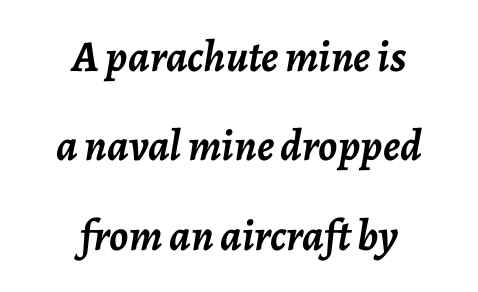
Q: Is the text bold? A: Yes.
Q: Is the text italic (slanted)? A: Yes, it leans right by about 7 degrees.
Q: Is the text underlined? A: No.
Q: How is the paragraph aligned? A: Centered.
Q: Is the spacing between letters normal or unusually wide? A: Normal.
Q: Is the spacing between lines tight, normal or loose? A: Loose.
Q: Width (condensed, normal, or wide)? A: Normal.
Q: Stroke contrast? A: Low.
Q: x-height? A: Medium.
Q: Monospaced? A: No.
